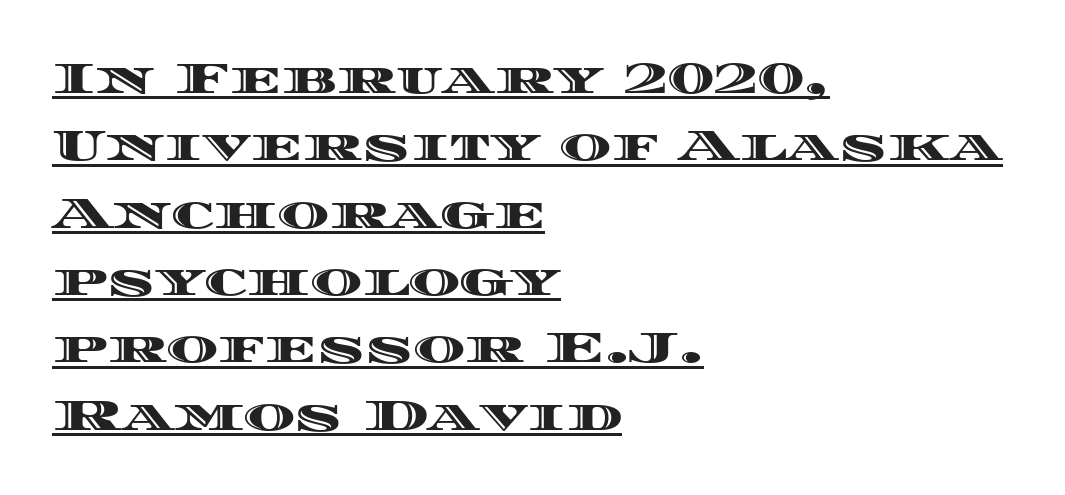
The image shows 44 px wide type, upright; set left-aligned, normal line spacing (1.53x), normal letter spacing, underlined; a large x-height.
